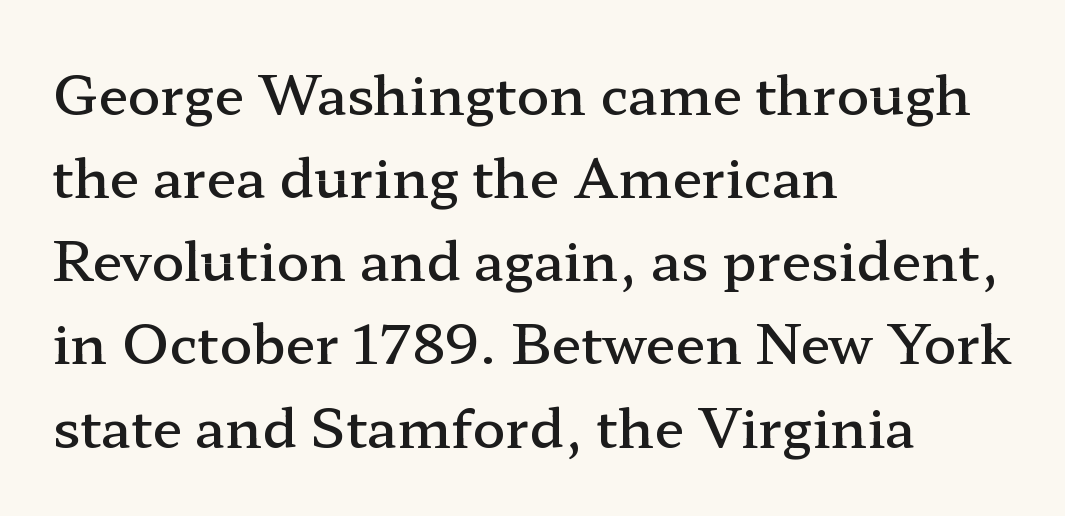
Is the type bold? Partly — it's a semibold, heavier than regular but not fully bold. These lines are rendered in a variable-pitch font. Whoever set this chose a conventional vertical rhythm. Nobody drew a line under any word here.
